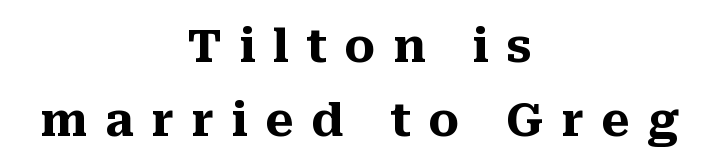
{"serif": "yes", "italic": "no", "bold": "yes", "weight": "heavy", "width": "normal", "stroke_contrast": "medium", "x_height": "medium", "monospaced": "no", "underline": "no", "align": "center", "line_spacing": "normal", "line_spacing_ratio": 1.6, "letter_spacing": "wide", "letter_spacing_em": 0.38, "glyph_px": 46}
